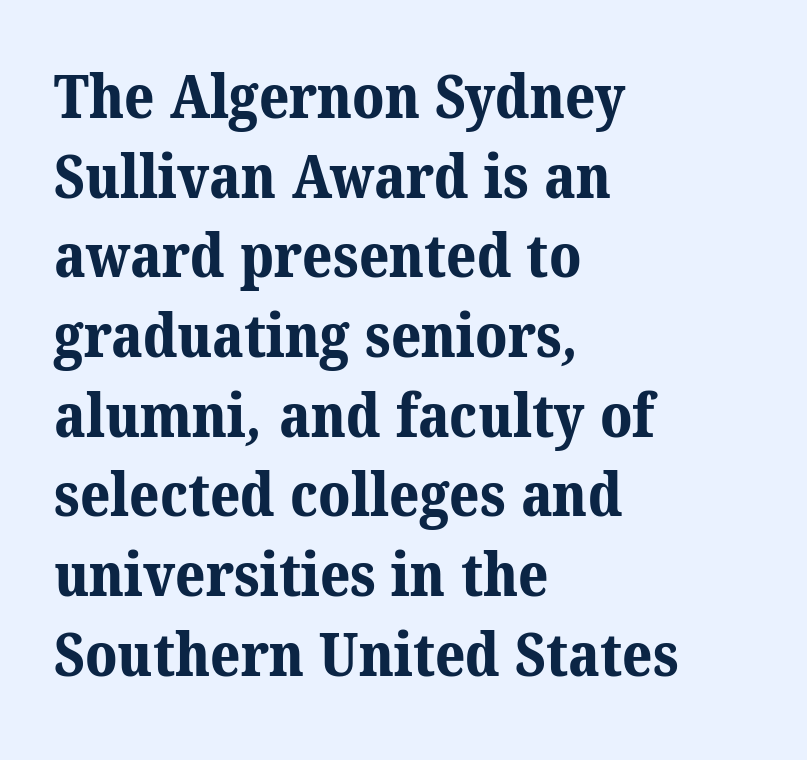
Q: Is the text bold? A: Yes.
Q: Is the typeface a serif or a sans-serif typeface? A: Serif.
Q: Is the text underlined? A: No.
Q: How is the paragraph aligned? A: Left-aligned.
Q: Is the spacing between letters normal or unusually wide? A: Normal.
Q: Is the spacing between lines tight, normal or loose? A: Normal.
Q: Width (condensed, normal, or wide)? A: Normal.
Q: Stroke contrast? A: Medium.
Q: x-height? A: Medium.
Q: Monospaced? A: No.
